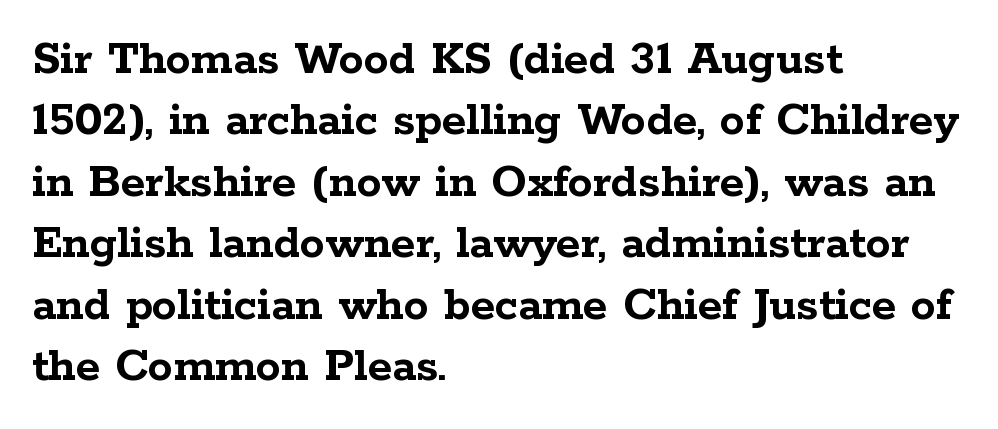
Characters remain perfectly vertical along every line. Typographic density is high because the face is bold. Horizontal alignment here is leftward, the default for most running prose. The designer went with a serif here, giving each stem small feet. Check the space under the baseline: it is left empty. You could not count columns in this text — the font is proportionally spaced.
